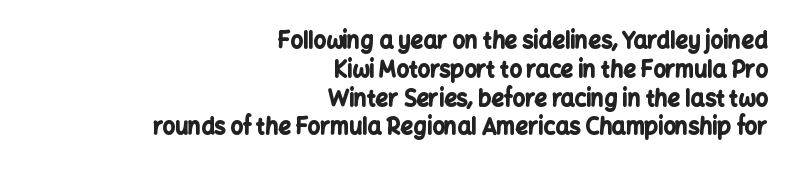
The image shows 22 px bold type, upright; set right-aligned, normal line spacing (1.31x), normal letter spacing, not underlined.
